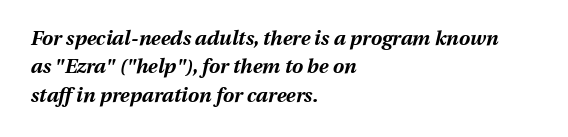
The image shows 20 px bold type, italic (leaning right); set left-aligned, normal line spacing (1.42x), normal letter spacing, not underlined.
